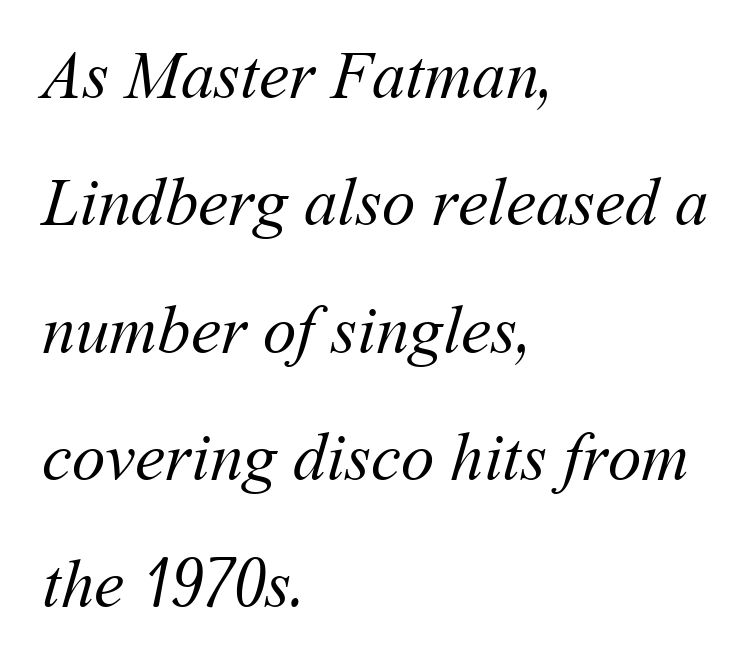
The image shows 67 px regular-weight type; set left-aligned, loose line spacing (1.9x), normal letter spacing, not underlined; medium stroke contrast and a medium x-height.
